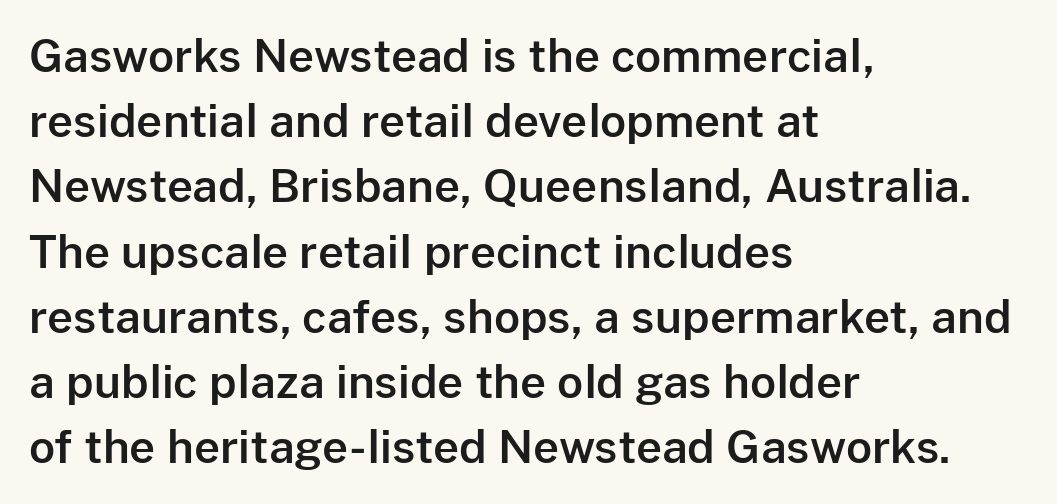
Q: Is the text italic (slanted)? A: No, it is upright.
Q: Is the typeface a serif or a sans-serif typeface? A: Sans-serif.
Q: Is the text underlined? A: No.
Q: How is the paragraph aligned? A: Left-aligned.
Q: Is the spacing between letters normal or unusually wide? A: Normal.
Q: Is the spacing between lines tight, normal or loose? A: Normal.
Q: Width (condensed, normal, or wide)? A: Normal.
Q: Stroke contrast? A: Low.
Q: x-height? A: Medium.
Q: Monospaced? A: No.
